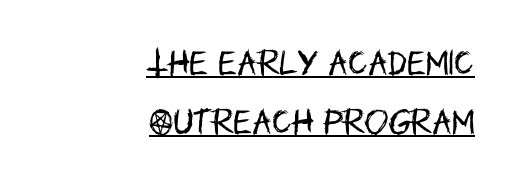
Observe the ordinary spacing: letters are neighbours, not strangers. How would I describe the line gaps? Wide and relaxed. Every row of glyphs terminates at an identical x-position on the right. Stem width sits at or under what a default text font uses.
